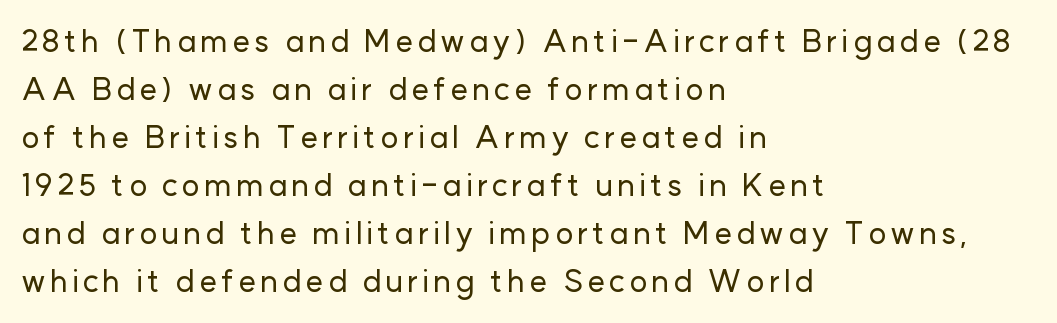
A typesetter would call this leading conventional body-copy spacing. These lines are rendered in a variable-pitch font. Only glyphs here, with clear space below each row. Compared with a centered layout, this one pins lines to the left instead.
